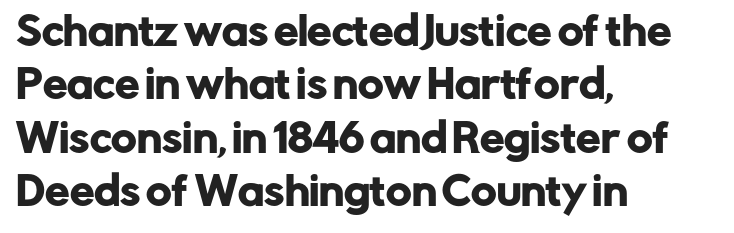
Rows of type keep a routine distance in the vertical direction. The paragraph has a hard left edge and a soft right edge. Classification — sans serif. Upright lettering throughout. Each letter keeps its own natural width here, so spacing adapts to shape.
